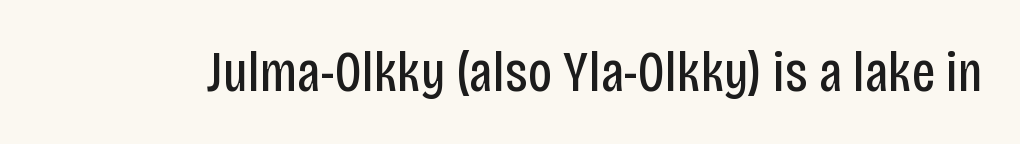
Check the space under the baseline: it is left empty. A typesetter would label this face a sans. Bold? No — there's no thickening of the strokes. You could not count columns in this text — the font is proportionally spaced.
